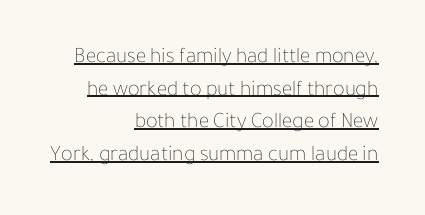
The image shows 22 px text type, upright; set right-aligned, normal line spacing (1.48x), normal letter spacing, underlined.
